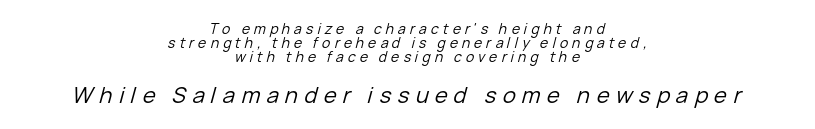
The image shows 22 px text type, italic (leaning right); set centered, tight line spacing (1.0x), unusually wide letter spacing (+0.29 em), not underlined; the second (bottom) block is 1.57x larger.
